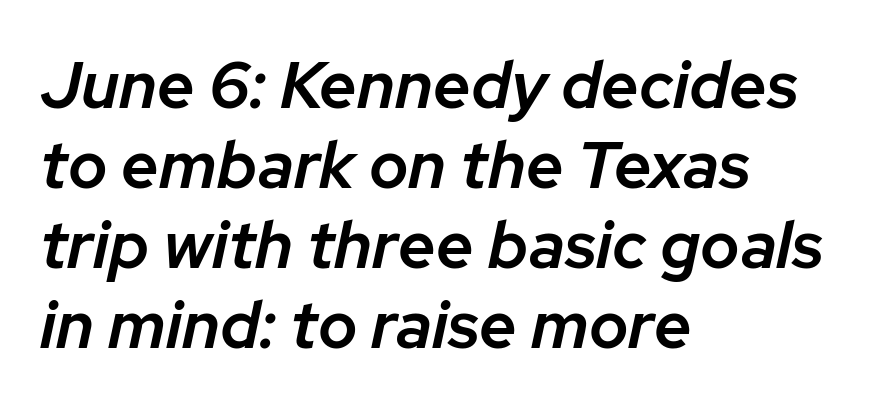
Q: Is the text bold? A: Semi-bold.
Q: Is the text italic (slanted)? A: Yes, it leans right by about 12 degrees.
Q: Is the text underlined? A: No.
Q: How is the paragraph aligned? A: Left-aligned.
Q: Is the spacing between letters normal or unusually wide? A: Normal.
Q: Width (condensed, normal, or wide)? A: Normal.
Q: Stroke contrast? A: Low.
Q: x-height? A: Medium.
Q: Monospaced? A: No.
